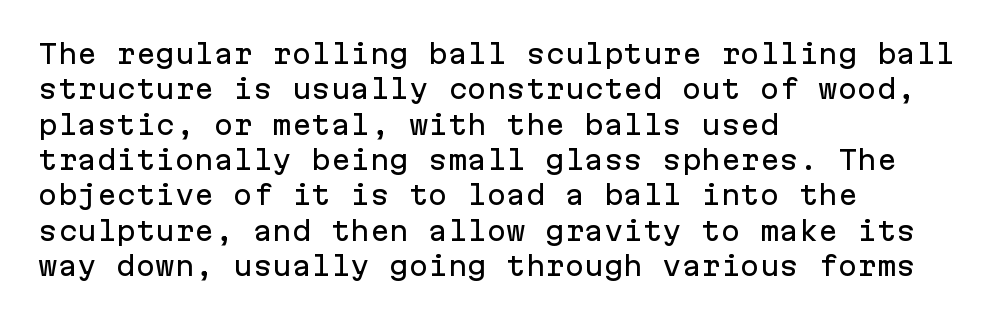
The image shows 26 px text type, upright; set left-aligned, normal line spacing (1.36x), normal letter spacing, not underlined.
